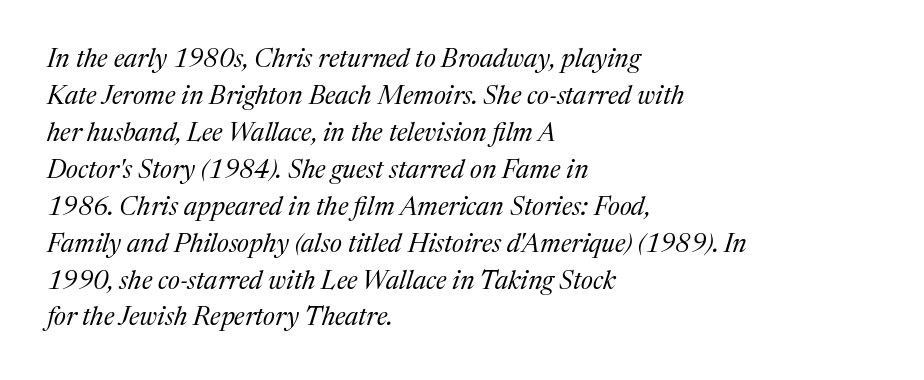
Q: Is the text bold? A: No.
Q: Is the text italic (slanted)? A: Yes, it leans right by about 17 degrees.
Q: Is the text underlined? A: No.
Q: How is the paragraph aligned? A: Left-aligned.
Q: Is the spacing between letters normal or unusually wide? A: Normal.
Q: Is the spacing between lines tight, normal or loose? A: Normal.
